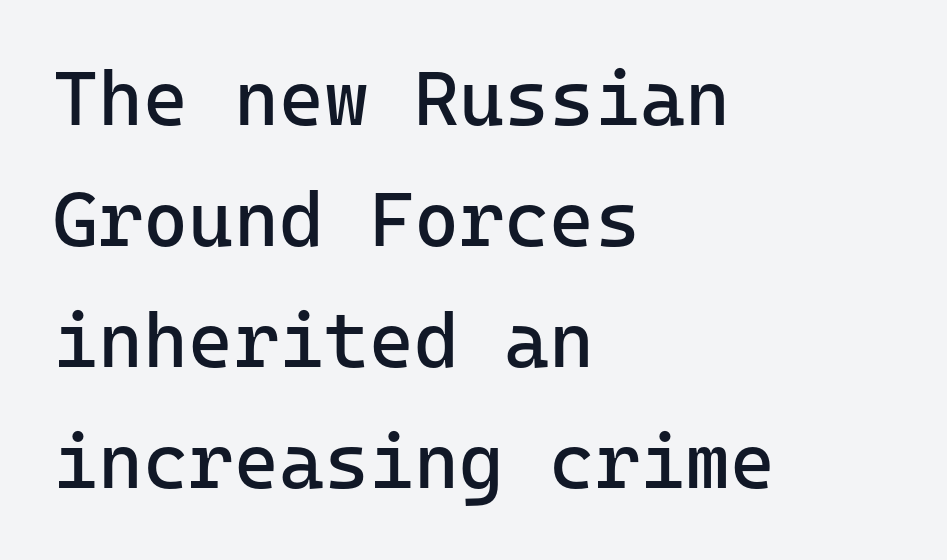
Q: Is the text bold? A: No.
Q: Is the text italic (slanted)? A: No, it is upright.
Q: Is the typeface a serif or a sans-serif typeface? A: Sans-serif.
Q: Is the text underlined? A: No.
Q: How is the paragraph aligned? A: Left-aligned.
Q: Is the spacing between letters normal or unusually wide? A: Normal.
Q: Is the spacing between lines tight, normal or loose? A: Normal.
Q: Width (condensed, normal, or wide)? A: Normal.
Q: Stroke contrast? A: Low.
Q: x-height? A: Medium.
Q: Monospaced? A: Yes.
